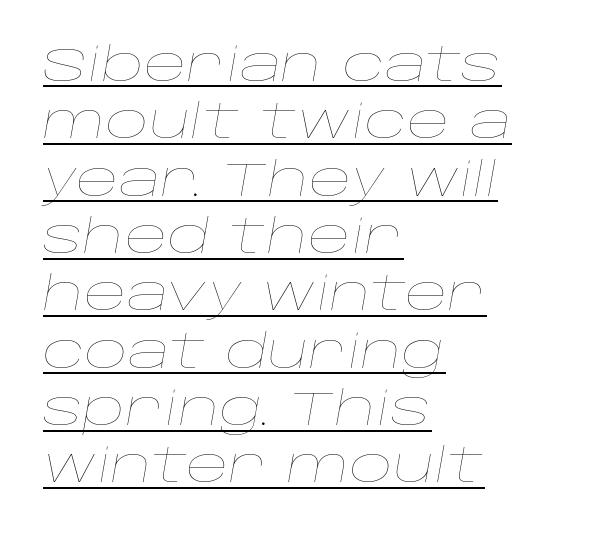
Q: Is the text bold? A: No.
Q: Is the text italic (slanted)? A: Yes, it leans right by about 10 degrees.
Q: Is the text underlined? A: Yes.
Q: How is the paragraph aligned? A: Left-aligned.
Q: Is the spacing between letters normal or unusually wide? A: Normal.
Q: Width (condensed, normal, or wide)? A: Wide.
Q: Stroke contrast? A: Low.
Q: x-height? A: Large.
Q: Monospaced? A: No.
